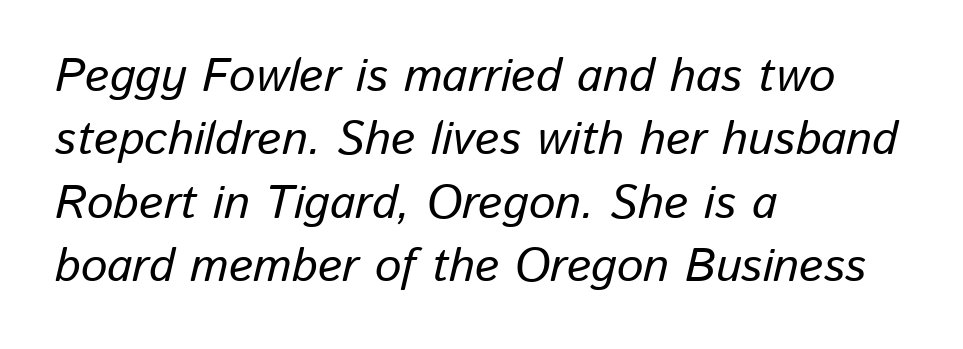
In terms of letterspacing, this is plain default setting. Typeset ragged right — the left edge is the straight one. This sample keeps an unexceptional amount of space between lines. The face used here has a pronounced slope to its letters. Proportional: the letters do not fall into vertical columns.
